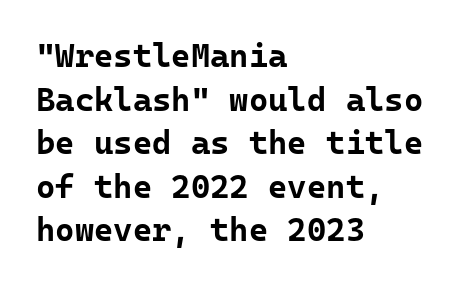
The image shows 33 px bold sans-serif type, upright, monospaced; set left-aligned, normal line spacing (1.32x), normal letter spacing, not underlined; low stroke contrast and a medium x-height.
